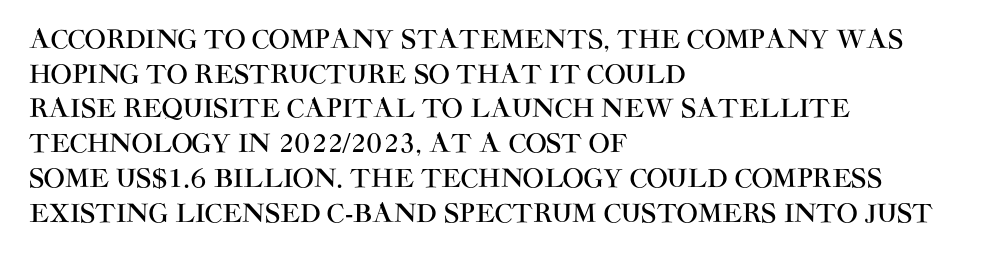
Has an underline been added? It has not. Observe the ordinary spacing: letters are neighbours, not strangers. What's the leading like? Ordinary, nothing unusual. Reading down the block, your eye returns to a fixed left position each line. Every character sits straight up, as roman type does.
